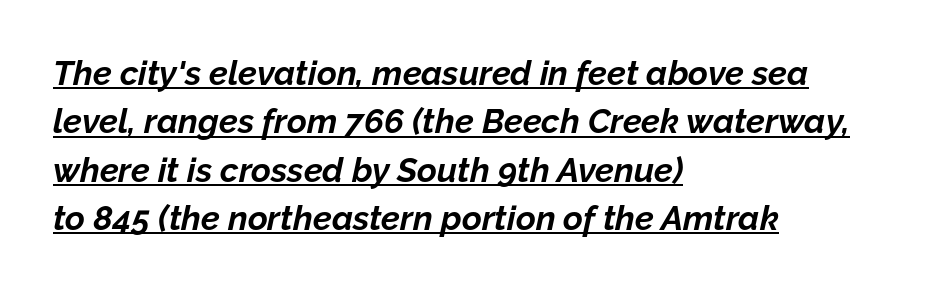
The image shows 34 px bold type, italic (leaning right); set left-aligned, normal line spacing (1.42x), normal letter spacing, underlined; low stroke contrast and a medium x-height.
